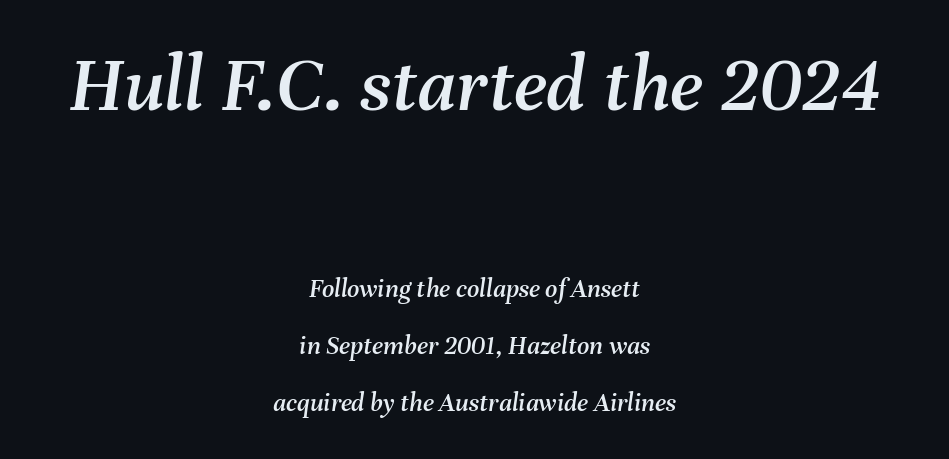
{"italic": "yes", "lean": "right", "slant_degrees": 8, "width": "normal", "stroke_contrast": "medium", "x_height": "medium", "monospaced": "no", "underline": "no", "align": "center", "line_spacing": "loose", "line_spacing_ratio": 2.12, "letter_spacing": "normal", "letter_spacing_em": 0.0, "larger_block": "first", "size_ratio": 2.96, "glyph_px": 80}
